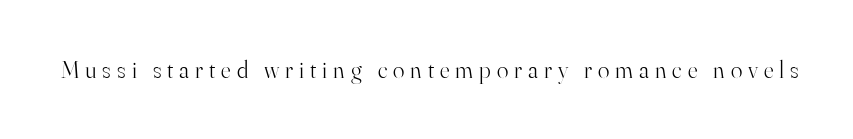
{"italic": "no", "bold": "no", "underline": "no", "letter_spacing": "wide", "letter_spacing_em": 0.25, "glyph_px": 24}
